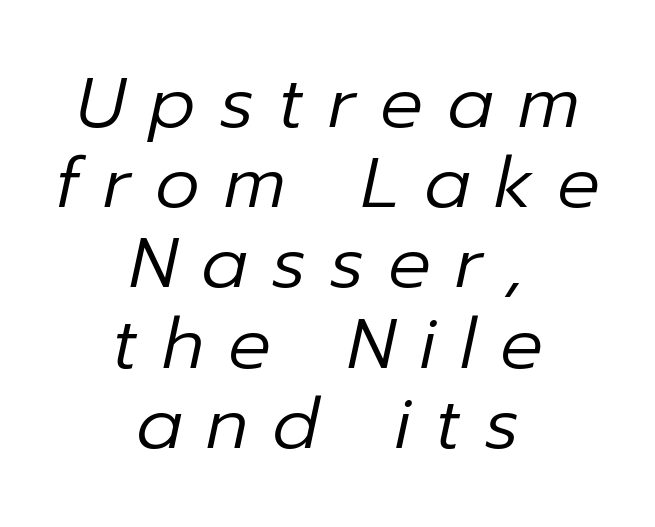
The image shows 71 px regular-weight type, italic (leaning right); set centered, tight line spacing (1.13x), unusually wide letter spacing (+0.34 em), not underlined; low stroke contrast and a medium x-height.
